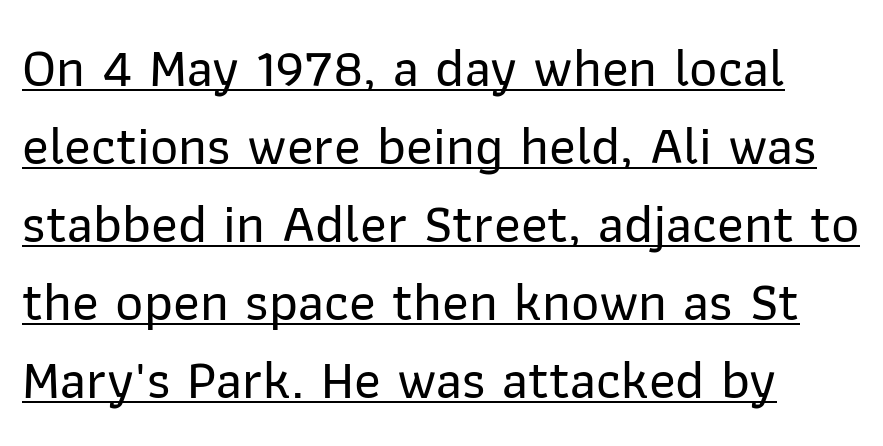
Q: Is the text italic (slanted)? A: No, it is upright.
Q: Is the typeface a serif or a sans-serif typeface? A: Sans-serif.
Q: Is the text underlined? A: Yes.
Q: How is the paragraph aligned? A: Left-aligned.
Q: Is the spacing between letters normal or unusually wide? A: Normal.
Q: Is the spacing between lines tight, normal or loose? A: Normal.
Q: Width (condensed, normal, or wide)? A: Normal.
Q: Stroke contrast? A: Low.
Q: x-height? A: Medium.
Q: Monospaced? A: No.
